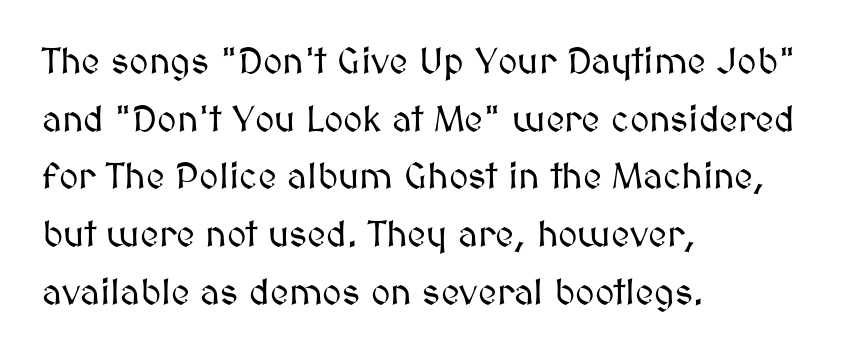
The image shows 37 px text type, upright; set left-aligned, normal line spacing (1.56x), normal letter spacing, not underlined; medium stroke contrast and a medium x-height.
